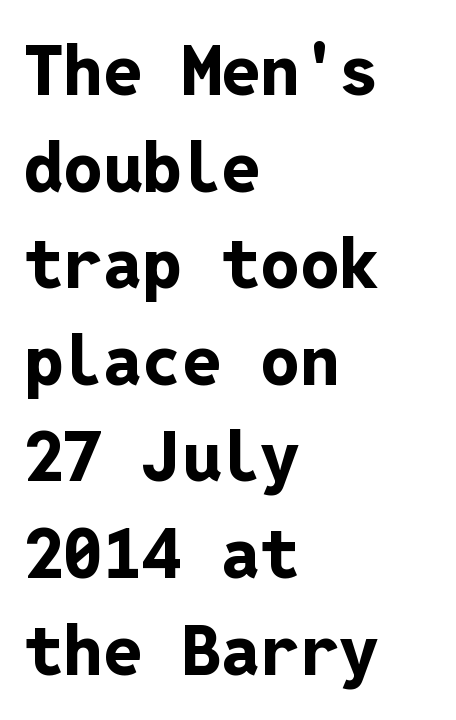
The image shows 70 px bold sans-serif type, upright, monospaced; set left-aligned, normal line spacing (1.38x), normal letter spacing, not underlined; low stroke contrast and a medium x-height.
